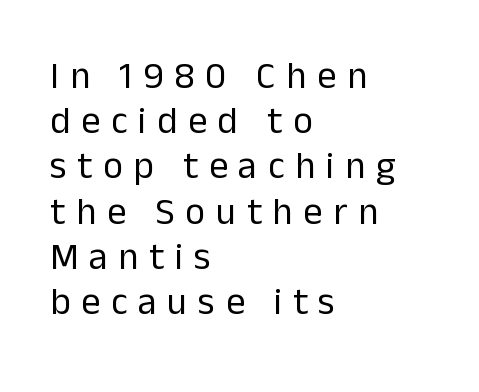
{"serif": "no", "italic": "no", "bold": "no", "weight": "regular", "width": "normal", "stroke_contrast": "low", "x_height": "medium", "monospaced": "no", "underline": "no", "align": "left", "line_spacing_ratio": 1.19, "letter_spacing": "wide", "letter_spacing_em": 0.28, "glyph_px": 38}
